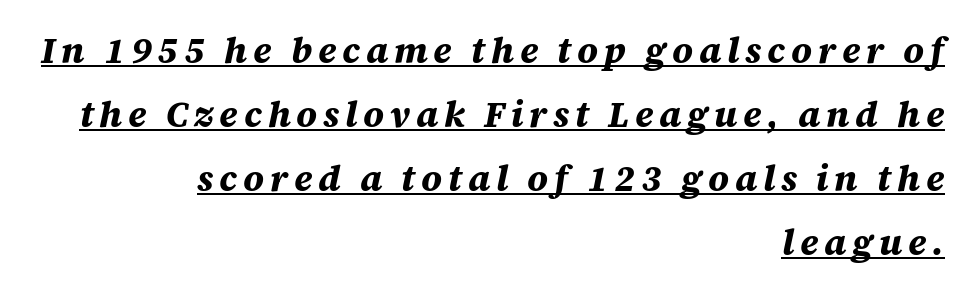
Q: Is the text bold? A: Yes.
Q: Is the text italic (slanted)? A: Yes, it leans right by about 12 degrees.
Q: Is the text underlined? A: Yes.
Q: How is the paragraph aligned? A: Right-aligned.
Q: Width (condensed, normal, or wide)? A: Normal.
Q: Stroke contrast? A: Medium.
Q: x-height? A: Large.
Q: Monospaced? A: No.
